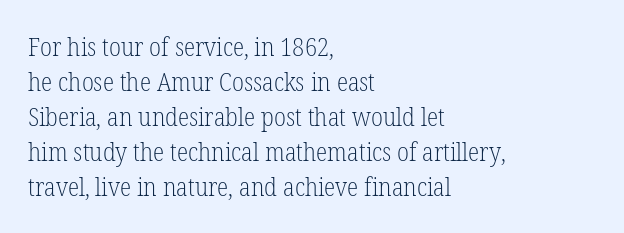
The image shows 26 px text type, upright; set left-aligned, normal line spacing (1.35x), normal letter spacing, not underlined.
